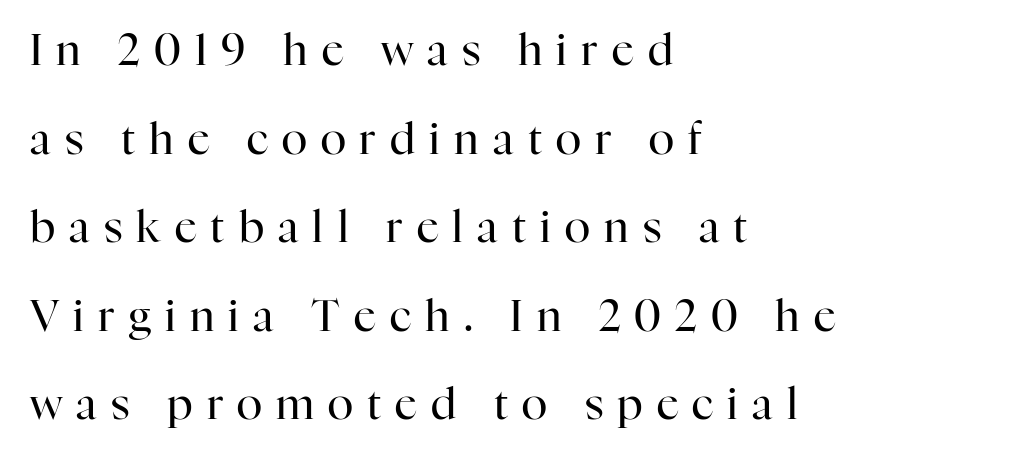
Q: Is the text bold? A: No.
Q: Is the text italic (slanted)? A: No, it is upright.
Q: Is the typeface a serif or a sans-serif typeface? A: Serif.
Q: Is the text underlined? A: No.
Q: How is the paragraph aligned? A: Left-aligned.
Q: Is the spacing between letters normal or unusually wide? A: Unusually wide.
Q: Is the spacing between lines tight, normal or loose? A: Loose.
Q: Width (condensed, normal, or wide)? A: Normal.
Q: Stroke contrast? A: High.
Q: x-height? A: Medium.
Q: Monospaced? A: No.
